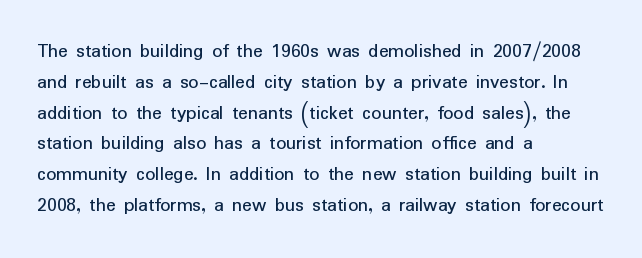
Letter spacing: default. This rendering uses left alignment, leaving the right contour irregular. The axis of the letterforms is exactly vertical. Evenly set lines give the paragraph a standard silhouette.
